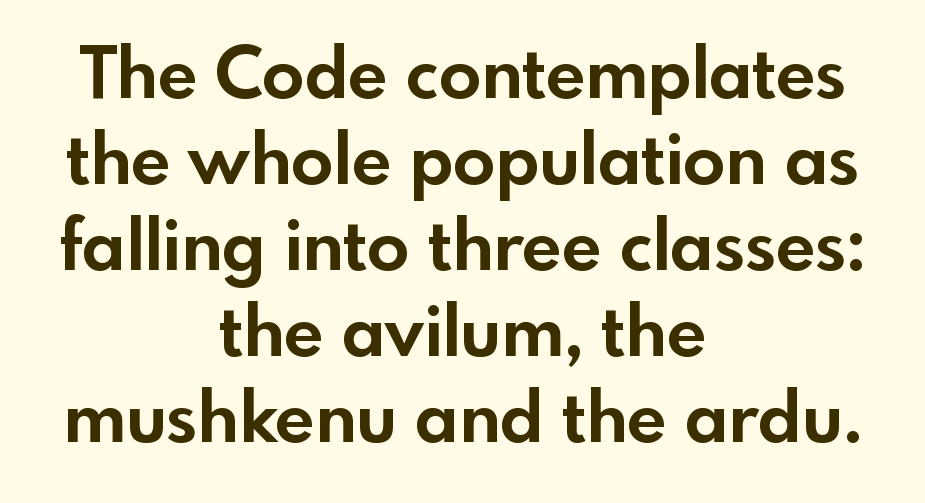
The image shows 70 px bold sans-serif type, upright; set centered, line spacing 1.23x, normal letter spacing, not underlined; a small x-height.
